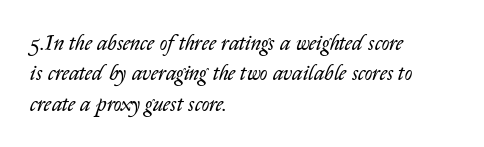
Rows of type keep a routine distance in the vertical direction. Rule under the text: the space is simply empty. This sample uses an oblique cut, with every glyph tilted off the vertical. Does extra space separate the letters? No, they use regular spacing. Vertical stems look standard width or narrower in stroke.
